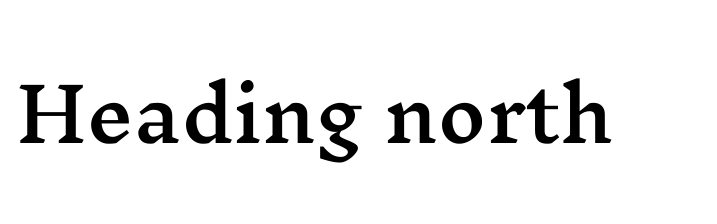
The image shows 74 px wide serif type, upright; set normal letter spacing, not underlined; medium stroke contrast and a medium x-height.
